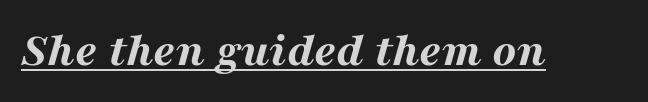
Q: Is the text bold? A: Yes.
Q: Is the text italic (slanted)? A: Yes, it leans right by about 16 degrees.
Q: Is the text underlined? A: Yes.
Q: Is the spacing between letters normal or unusually wide? A: Normal.
Q: Width (condensed, normal, or wide)? A: Wide.
Q: Stroke contrast? A: Medium.
Q: x-height? A: Medium.
Q: Monospaced? A: No.
